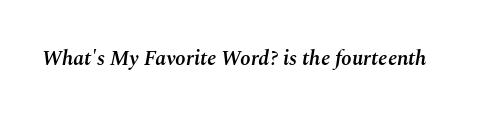
Q: Is the text bold? A: Semi-bold.
Q: Is the text italic (slanted)? A: Yes, it leans right by about 10 degrees.
Q: Is the text underlined? A: No.
Q: Is the spacing between letters normal or unusually wide? A: Normal.
